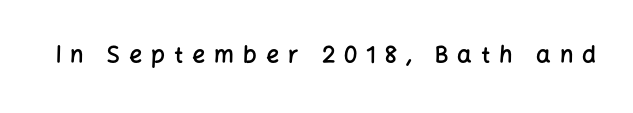
{"italic": "no", "bold": "semi", "underline": "no", "letter_spacing": "wide", "letter_spacing_em": 0.39, "glyph_px": 23}
